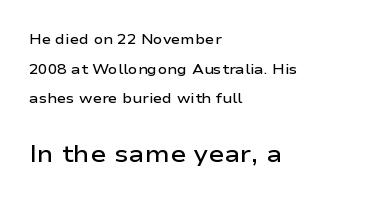
The image shows 24 px text type, upright; set left-aligned, loose line spacing (2.11x), normal letter spacing, not underlined; the second (bottom) block is 1.71x larger.
